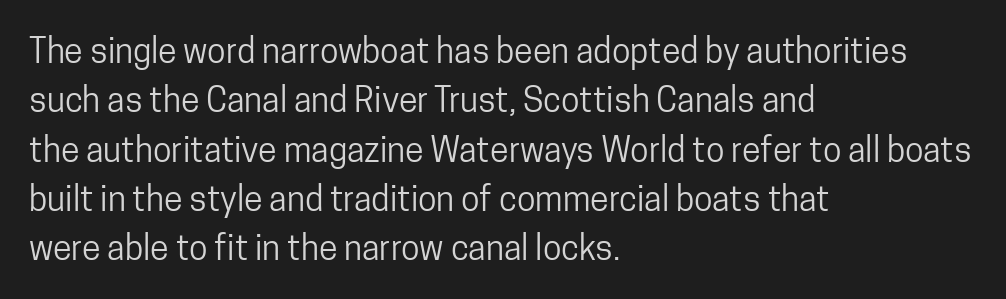
These glyphs show unthickened strokes, regular width or finer. Lines of text with bare space underneath. Notice how descenders clear the ascenders below comfortably — that's standard leading. A typesetter would call this proportional, since set widths differ per character. One-word summary of the alignment: left. The lettering stays uniformly vertical, giving the passage a roman look.
